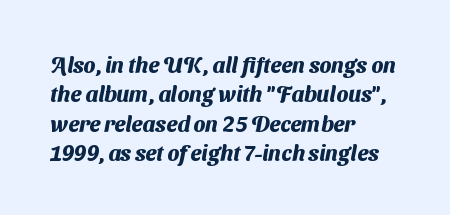
Regarding leading, the lines here are spaced in the standard way. One-word summary of the alignment: left. Honestly, the letter spacing is just normal — you wouldn't notice it. Clear beneath every line of the passage.
